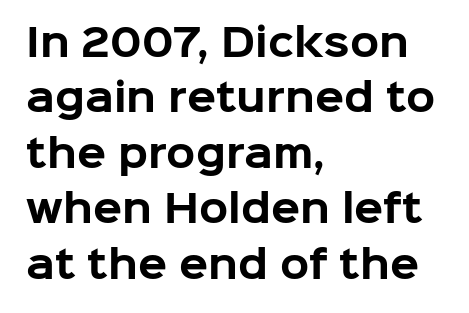
The image shows 38 px bold sans-serif type, upright; set left-aligned, normal line spacing (1.46x), normal letter spacing, not underlined; low stroke contrast and a medium x-height.
